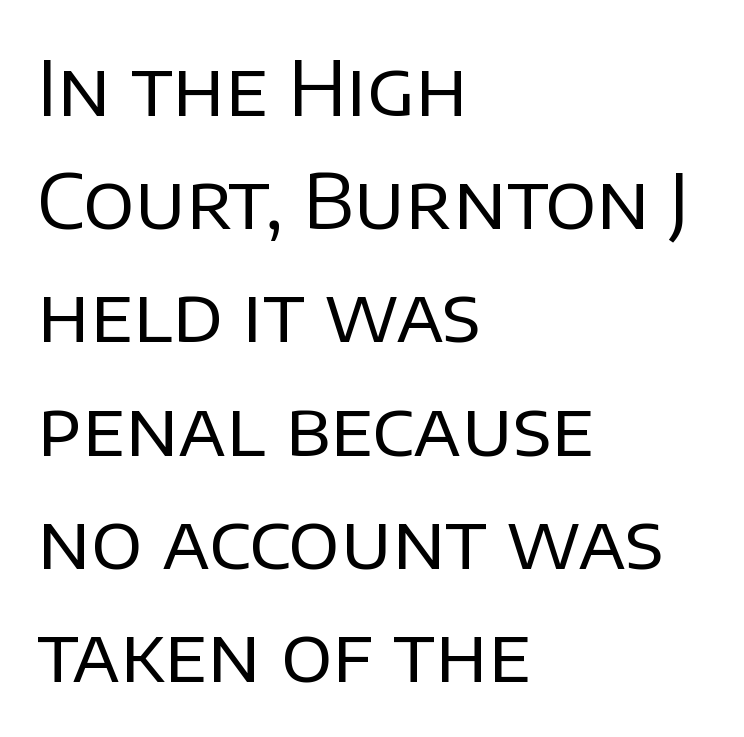
The type sits square on the baseline with zero lean. The type family on display is of the sans-serif kind. Horizontal alignment here is leftward, the default for most running prose. Between one letter and the next there's only the usual sliver of space.
